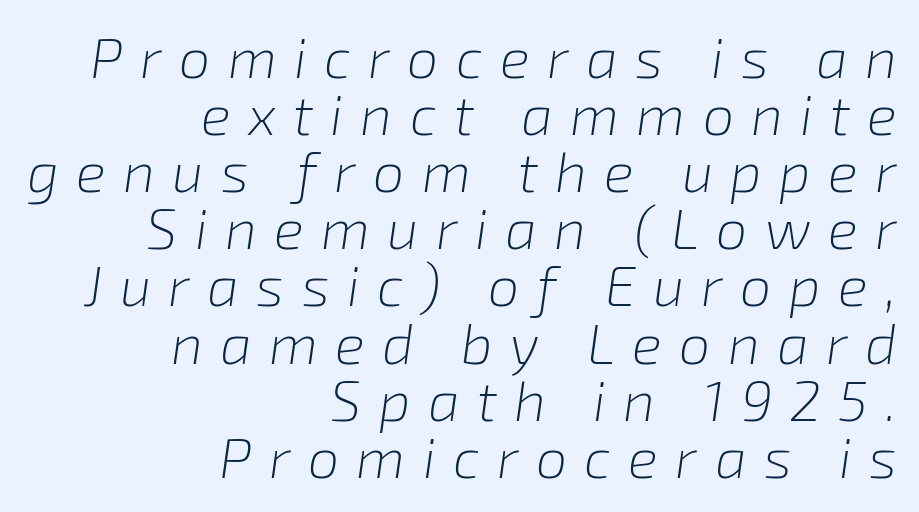
Proportional: the letters do not fall into vertical columns. Horizontally, the lines are justified to the trailing edge only. Italic? Definitely — the glyphs are oblique. What's the leading like? Squeezed, with rows nearly overlapping.
